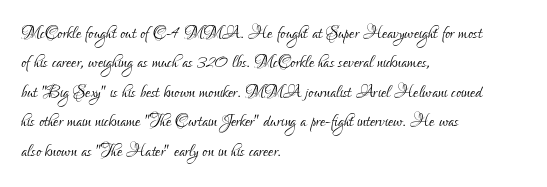
{"bold": "no", "underline": "no", "align": "left", "line_spacing": "normal", "line_spacing_ratio": 1.28, "letter_spacing": "normal", "letter_spacing_em": 0.0, "glyph_px": 23}
